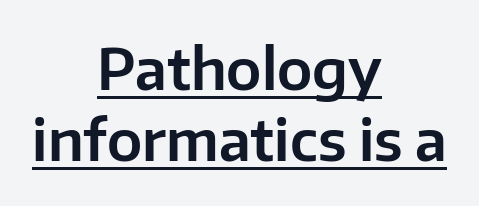
{"serif": "no", "italic": "no", "width": "normal", "stroke_contrast": "low", "x_height": "medium", "monospaced": "no", "underline": "yes", "align": "center", "line_spacing": "normal", "line_spacing_ratio": 1.26, "letter_spacing": "normal", "letter_spacing_em": 0.0, "glyph_px": 56}
